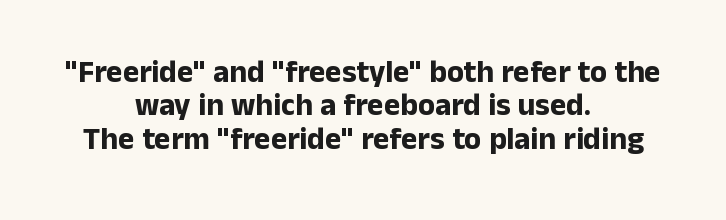
The image shows 31 px bold sans-serif type, upright; set centered, tight line spacing (1.08x), normal letter spacing, not underlined; low stroke contrast and a medium x-height.
